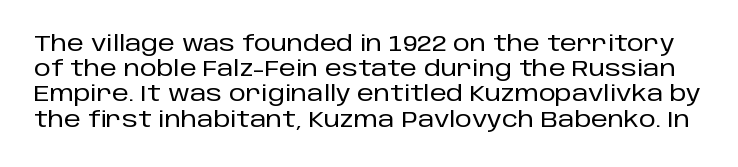
The face used here is rendered with its standard letterfit. Style check: upright. Honestly, there is no underline to notice here at all.
